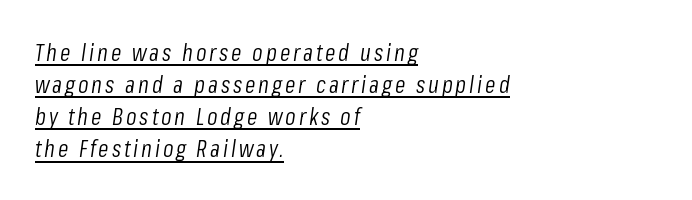
Q: Is the text bold? A: No.
Q: Is the text italic (slanted)? A: Yes, it leans right by about 8 degrees.
Q: Is the text underlined? A: Yes.
Q: How is the paragraph aligned? A: Left-aligned.
Q: Is the spacing between lines tight, normal or loose? A: Normal.
